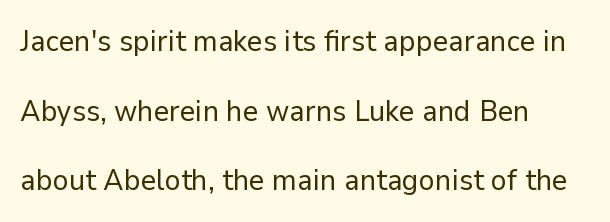
The image shows 30 px regular-weight sans-serif type, upright; set left-aligned, loose line spacing (2.32x), normal letter spacing, not underlined; low stroke contrast and a medium x-height.
